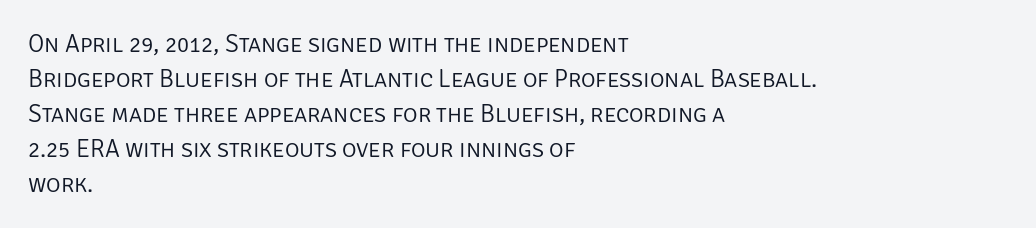
{"italic": "no", "bold": "no", "underline": "no", "align": "left", "line_spacing": "normal", "line_spacing_ratio": 1.4, "letter_spacing": "normal", "letter_spacing_em": 0.0, "glyph_px": 25}
